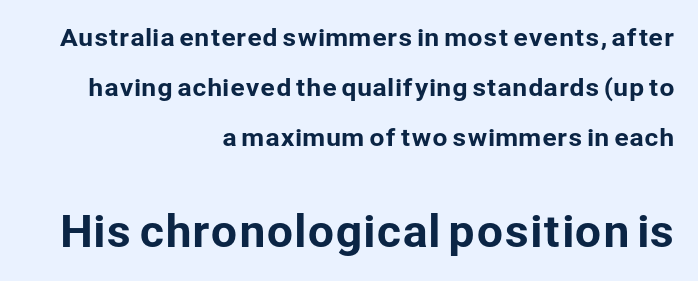
Q: Is the text italic (slanted)? A: No, it is upright.
Q: Is the typeface a serif or a sans-serif typeface? A: Sans-serif.
Q: Is the text underlined? A: No.
Q: How is the paragraph aligned? A: Right-aligned.
Q: Is the spacing between letters normal or unusually wide? A: Normal.
Q: Is the spacing between lines tight, normal or loose? A: Loose.
Q: Which block of text is set in a larger size, the first (top) or the second (bottom)? A: The second (bottom) one.
Q: Width (condensed, normal, or wide)? A: Normal.
Q: Stroke contrast? A: Low.
Q: x-height? A: Medium.
Q: Monospaced? A: No.
